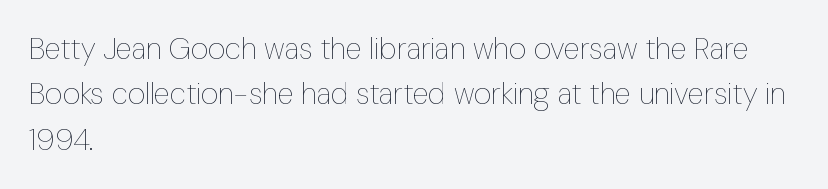
The image shows 30 px thin, condensed type, upright; set left-aligned, normal line spacing (1.51x), normal letter spacing, not underlined; low stroke contrast and a medium x-height.
